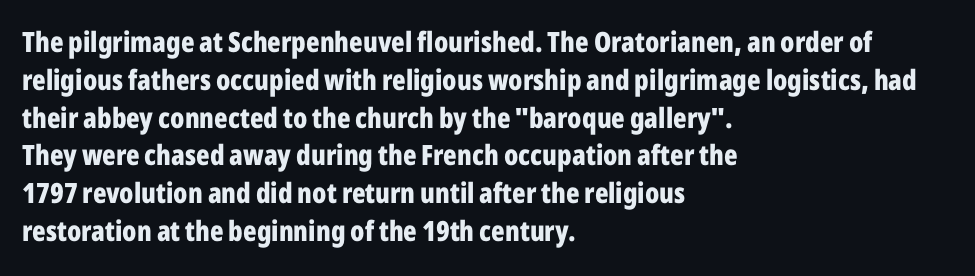
{"serif": "no", "italic": "no", "bold": "yes", "weight": "bold", "width": "condensed", "stroke_contrast": "low", "x_height": "medium", "monospaced": "no", "underline": "no", "align": "left", "line_spacing": "normal", "line_spacing_ratio": 1.35, "letter_spacing": "normal", "letter_spacing_em": 0.0, "glyph_px": 28}
